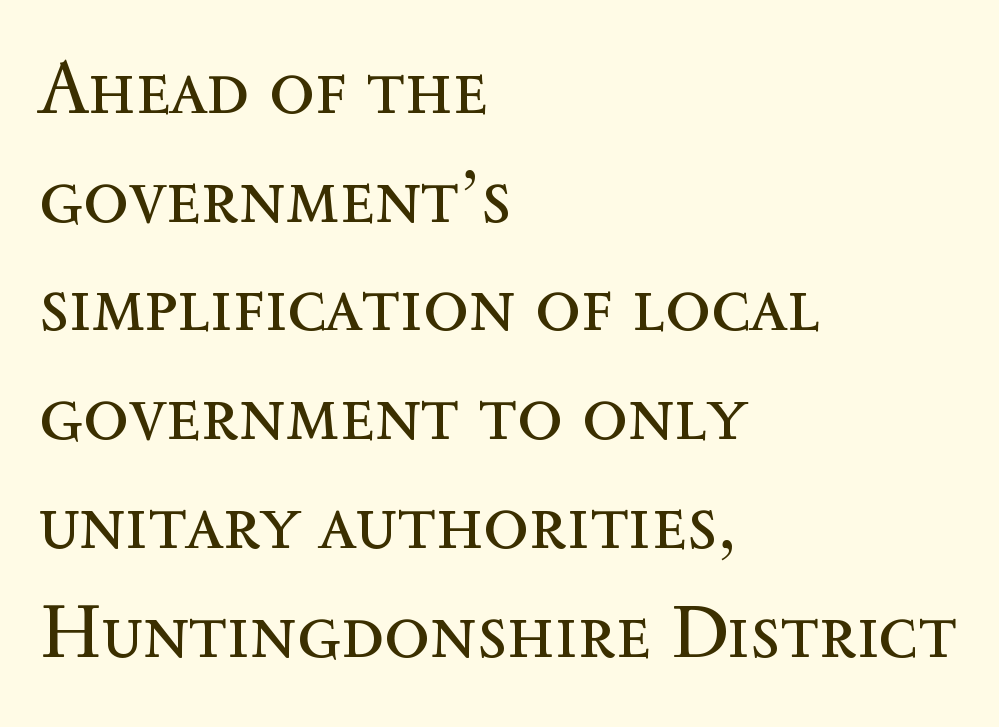
Q: Is the text bold? A: No.
Q: Is the text italic (slanted)? A: No, it is upright.
Q: Is the text underlined? A: No.
Q: How is the paragraph aligned? A: Left-aligned.
Q: Is the spacing between letters normal or unusually wide? A: Normal.
Q: Is the spacing between lines tight, normal or loose? A: Normal.
Q: Width (condensed, normal, or wide)? A: Normal.
Q: x-height? A: Medium.
Q: Monospaced? A: No.
